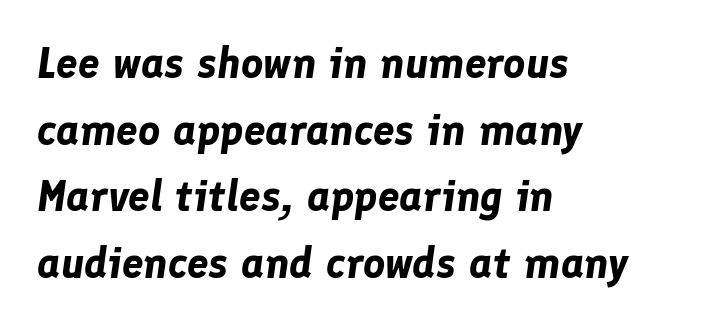
Rows of type keep a routine distance in the vertical direction. The face used here is proportionally spaced, like ordinary book or web type. Compared with ordinary roman type, these characters are visibly tilted. Caption: multi-line text, flush left, ragged right. Each row of text sits above clean, open space.
